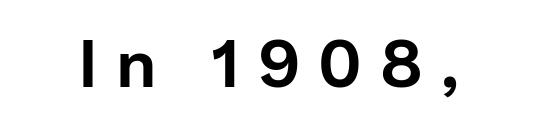
The image shows 67 px sans-serif type, upright; set unusually wide letter spacing (+0.27 em), not underlined; low stroke contrast and a medium x-height.
